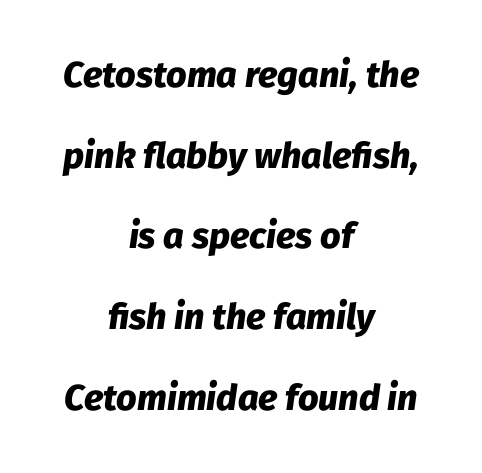
{"italic": "yes", "lean": "right", "slant_degrees": 8, "bold": "yes", "weight": "heavy", "width": "normal", "stroke_contrast": "low", "x_height": "medium", "monospaced": "no", "underline": "no", "align": "center", "line_spacing": "loose", "line_spacing_ratio": 2.24, "letter_spacing": "normal", "letter_spacing_em": 0.0, "glyph_px": 36}
